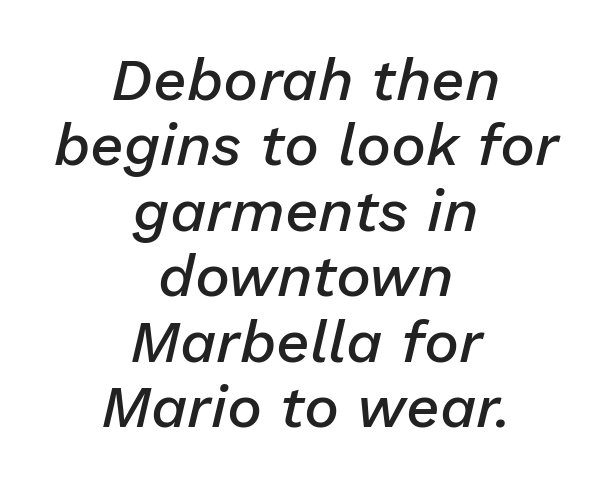
The letters are slanted; this is an italic face. I'd describe the lettering as semibold — firm but not a full bold. A typesetter would call this proportional, since set widths differ per character. Bare-footed words on every line. One glance says dense: line gaps are narrower than usual. Is the letter spacing exaggerated? No — it looks like the ordinary default.
